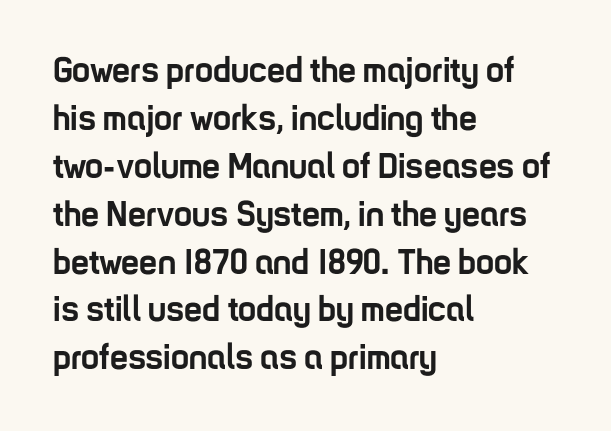
The passage shown is typed in a proportional face where columns would drift. Observe the absence of serifs on each vertical stroke in this sample. Observe the ordinary spacing: letters are neighbours, not strangers. Rendered with straight, roman letterforms.
